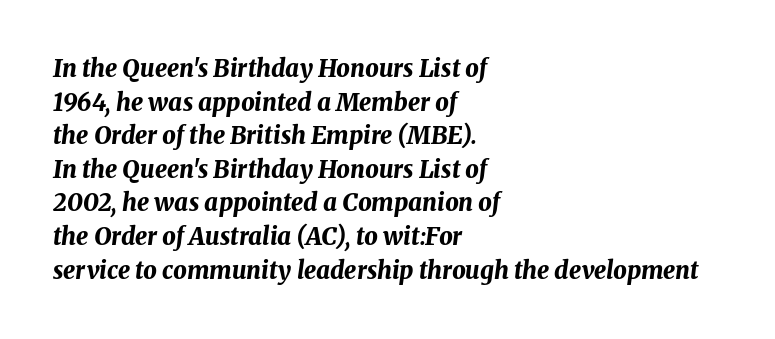
This sample uses plain, unmodified letter spacing. This rendering uses left alignment, leaving the right contour irregular. Decoration check: the copy has no underline. This sample keeps an unexceptional amount of space between lines.
